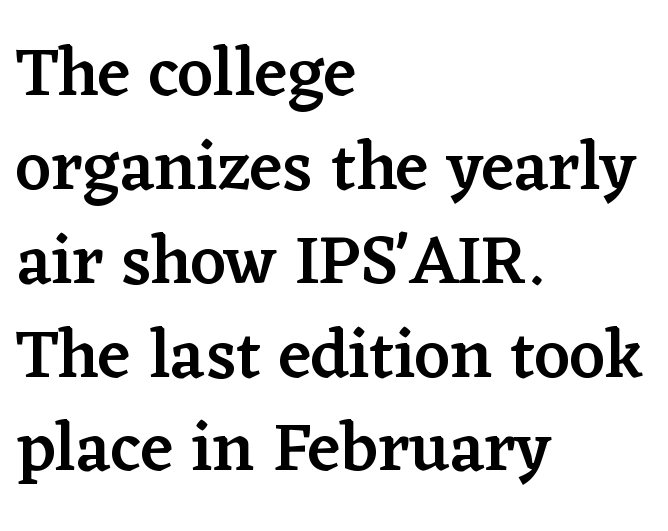
Notice the strokes are somewhat thickened but not fully heavy: this is a semibold. The foot of each line stays bare and open. Teacher's note: observe the even left margin — that is flush-left alignment. The passage shown is typeset with a serif family.
